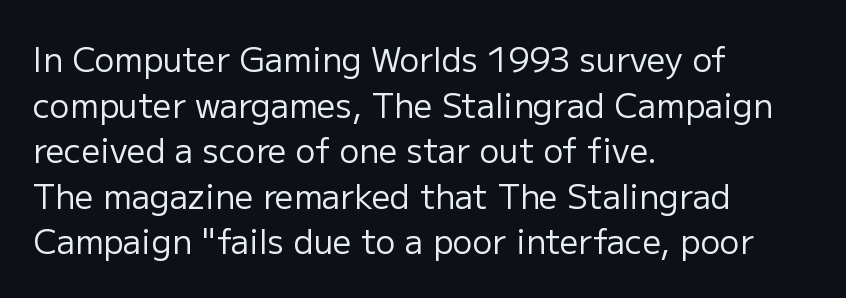
{"serif": "no", "italic": "no", "bold": "no", "weight": "regular", "width": "normal", "stroke_contrast": "low", "x_height": "medium", "monospaced": "no", "underline": "no", "align": "left", "line_spacing": "normal", "line_spacing_ratio": 1.38, "letter_spacing": "normal", "letter_spacing_em": 0.0, "glyph_px": 33}
